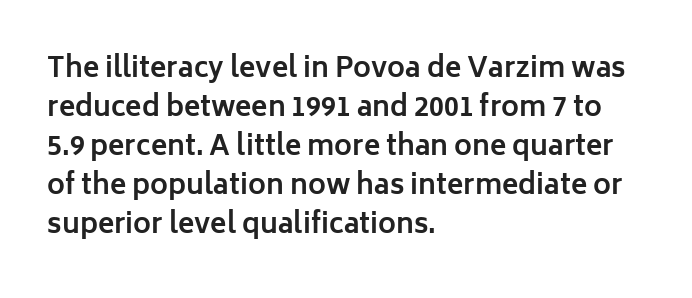
{"italic": "no", "bold": "yes", "underline": "no", "align": "left", "line_spacing": "normal", "line_spacing_ratio": 1.44, "letter_spacing": "normal", "letter_spacing_em": 0.0, "glyph_px": 27}
